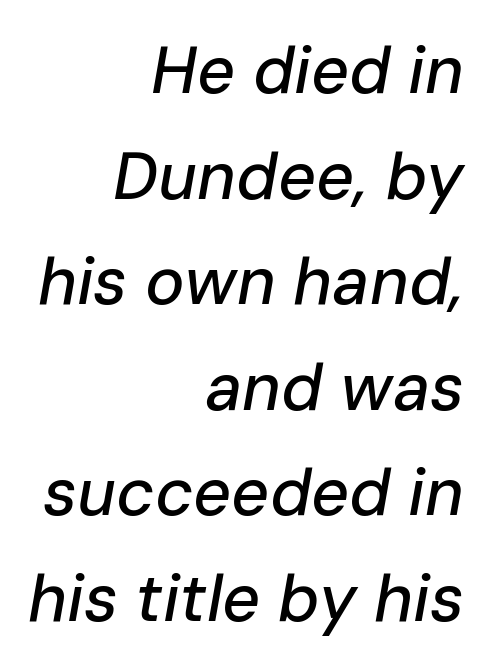
{"italic": "yes", "lean": "right", "slant_degrees": 10, "width": "normal", "stroke_contrast": "low", "x_height": "medium", "monospaced": "no", "underline": "no", "align": "right", "line_spacing": "normal", "line_spacing_ratio": 1.6, "letter_spacing": "normal", "letter_spacing_em": 0.0, "glyph_px": 66}
